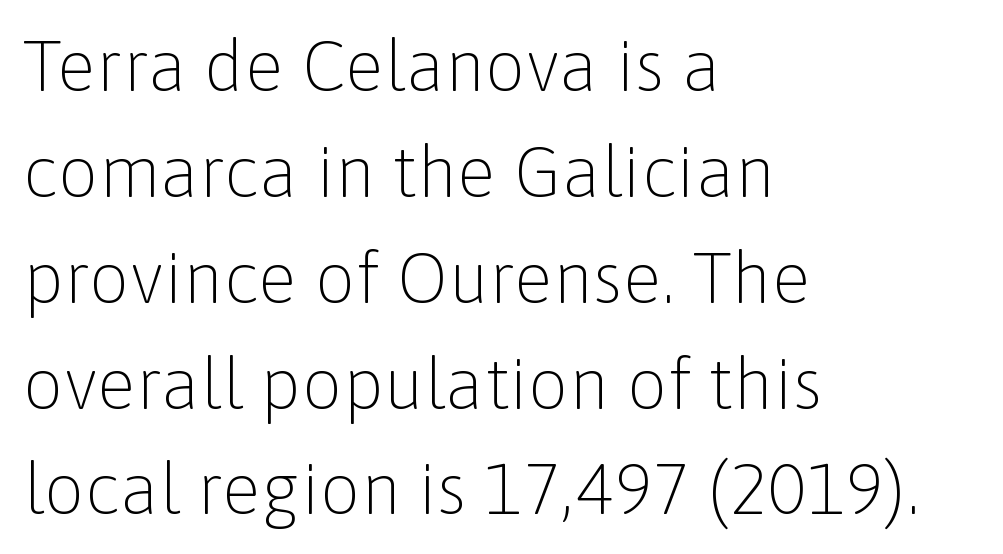
Q: Is the text bold? A: No.
Q: Is the text italic (slanted)? A: No, it is upright.
Q: Is the typeface a serif or a sans-serif typeface? A: Sans-serif.
Q: Is the text underlined? A: No.
Q: How is the paragraph aligned? A: Left-aligned.
Q: Is the spacing between letters normal or unusually wide? A: Normal.
Q: Is the spacing between lines tight, normal or loose? A: Normal.
Q: Width (condensed, normal, or wide)? A: Normal.
Q: Stroke contrast? A: Low.
Q: x-height? A: Medium.
Q: Monospaced? A: No.
